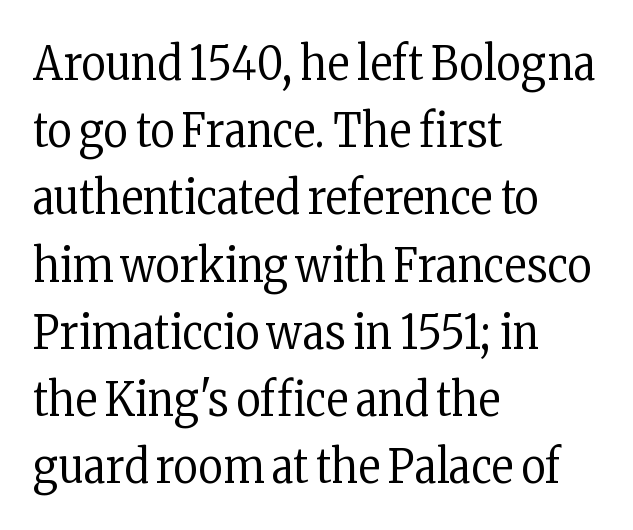
Q: Is the text bold? A: No.
Q: Is the text italic (slanted)? A: No, it is upright.
Q: Is the typeface a serif or a sans-serif typeface? A: Serif.
Q: Is the text underlined? A: No.
Q: How is the paragraph aligned? A: Left-aligned.
Q: Is the spacing between letters normal or unusually wide? A: Normal.
Q: Is the spacing between lines tight, normal or loose? A: Normal.
Q: Width (condensed, normal, or wide)? A: Condensed.
Q: Stroke contrast? A: Low.
Q: x-height? A: Medium.
Q: Monospaced? A: No.
